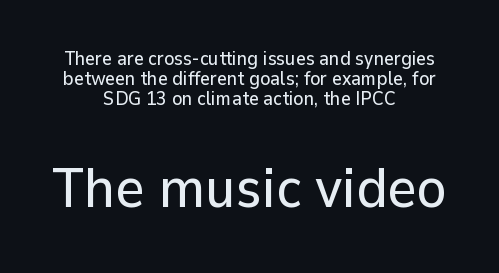
The image shows 56 px sans-serif type, upright; set centered, tight line spacing (1.06x), normal letter spacing, not underlined; the second (bottom) block is 2.95x larger; low stroke contrast and a medium x-height.
